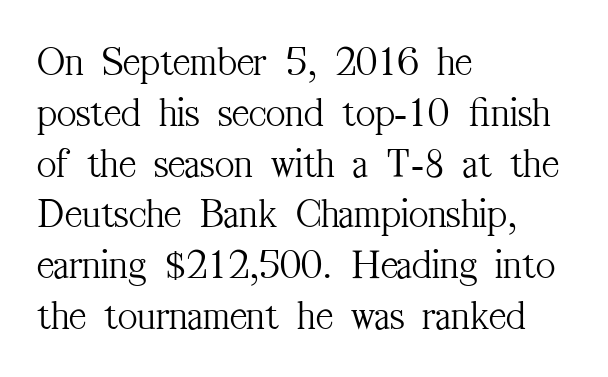
The image shows 42 px light, condensed serif type, upright; set left-aligned, line spacing 1.21x, normal letter spacing, not underlined; medium stroke contrast and a medium x-height.
